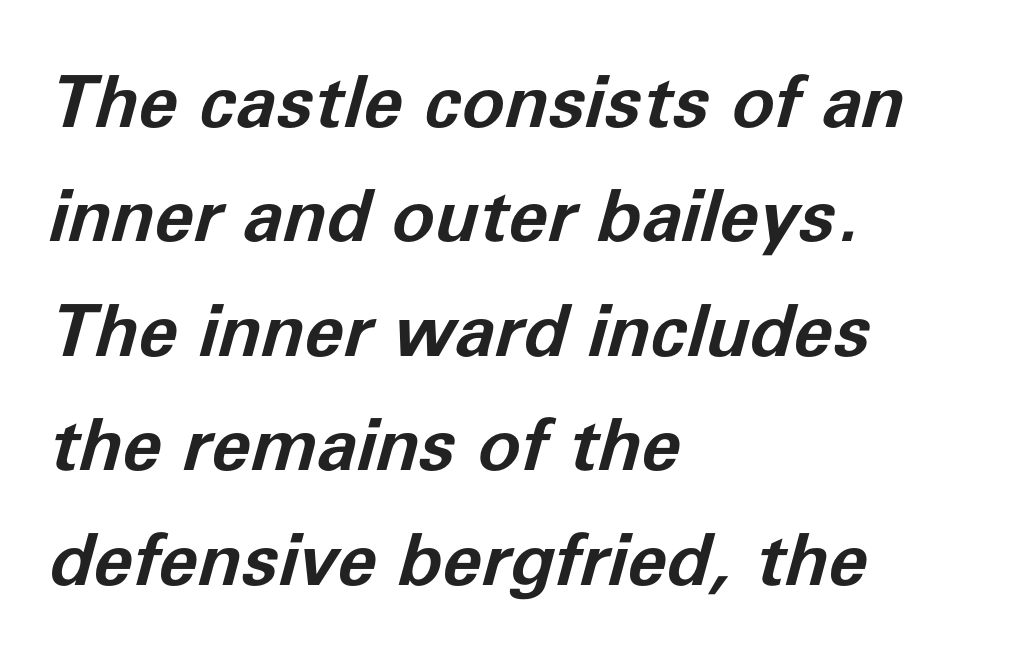
The image shows 72 px bold type, italic (leaning right); set left-aligned, normal line spacing (1.59x), normal letter spacing, not underlined; low stroke contrast and a medium x-height.
